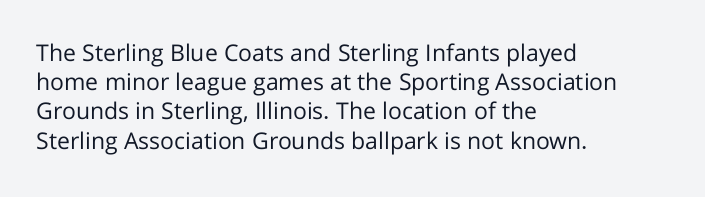
{"italic": "no", "bold": "no", "underline": "no", "align": "left", "line_spacing": "normal", "line_spacing_ratio": 1.27, "letter_spacing": "normal", "letter_spacing_em": 0.0, "glyph_px": 23}
